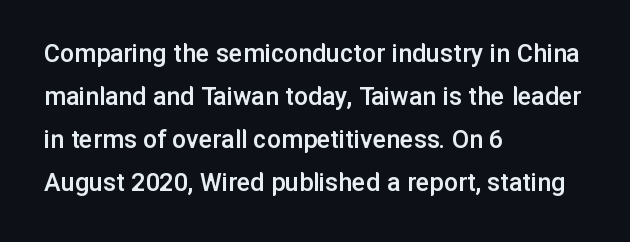
Do the characters align in a grid? No, the font is proportional. Is there any slant? The stems are plumb. All the whitespace from short lines collects on the right. The area under the type is left untouched. Is this a sans? Yes — the strokes have no serifs. Moderately thickened strokes mark this as semibold type.
